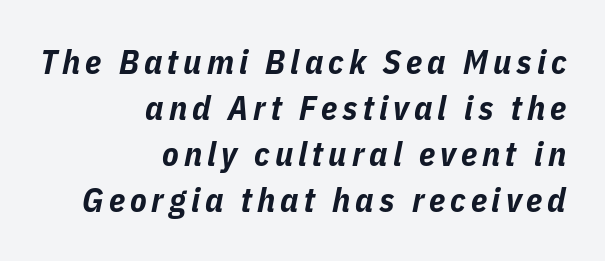
The axis of the letterforms is tilted away from vertical. The passage shown is not underscored anywhere. This sample keeps an unexceptional amount of space between lines. Compared with an ordinary text face, these strokes are far heavier — a full bold. Layout note: lines flush right. The letters advance in unequal steps, a hallmark of proportional type.
